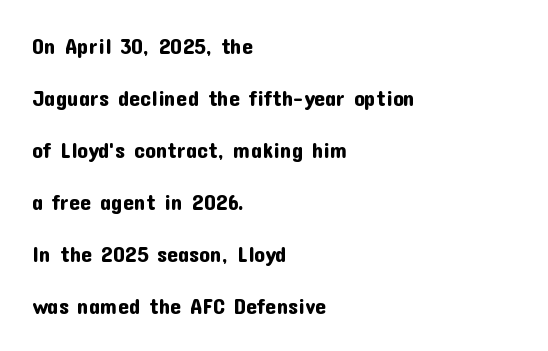
The space between consecutive lines is lavish. Bare-footed words on every line. In terms of letterspacing, this is plain default setting. Leftover space on each line is placed entirely after the last word.
